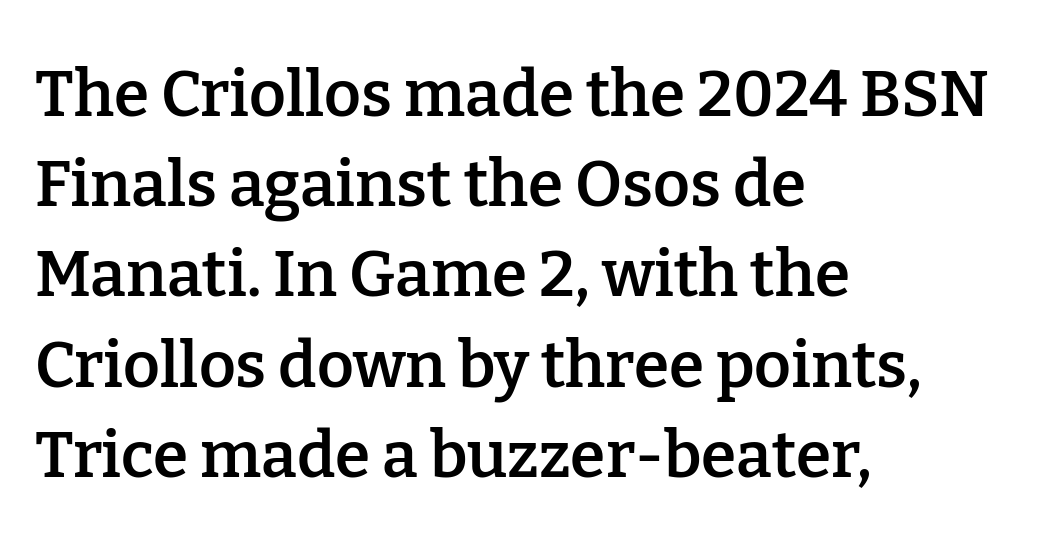
Do the letters lean? They stand straight. These lines are set flush left with a ragged right edge. A typesetter would label this face a serif. Honestly, there is no underline to notice here at all. Character widths vary here, with narrow letters taking less room than wide ones.
